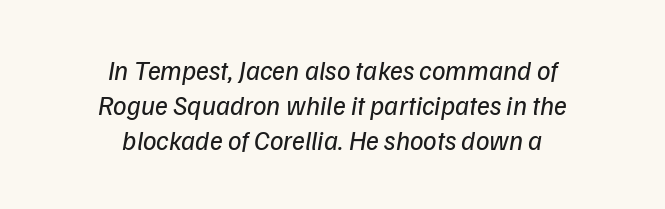
Leftover space on each line is divided equally before and after the words. Decoration check: the copy has no underline. The letters are slanted; this is an italic face. How are the letters spaced? Ordinarily, with no added tracking.
